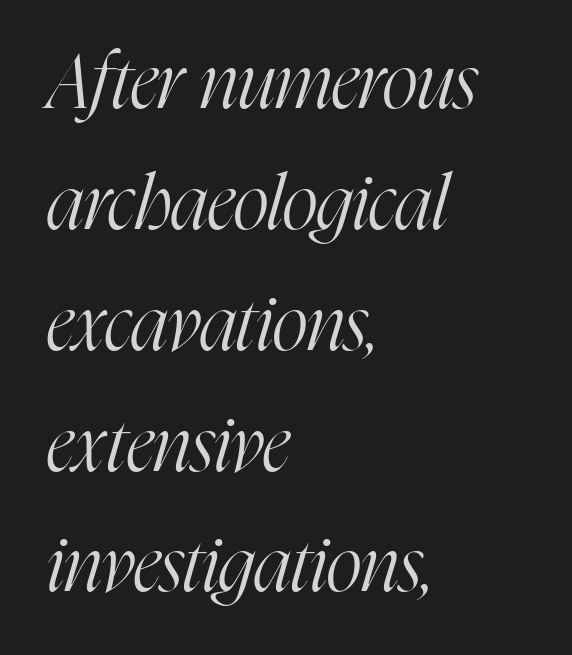
Q: Is the text bold? A: No.
Q: Is the text italic (slanted)? A: Yes, it leans right by about 16 degrees.
Q: Is the typeface a serif or a sans-serif typeface? A: Serif.
Q: Is the text underlined? A: No.
Q: How is the paragraph aligned? A: Left-aligned.
Q: Is the spacing between letters normal or unusually wide? A: Normal.
Q: Is the spacing between lines tight, normal or loose? A: Normal.
Q: Width (condensed, normal, or wide)? A: Condensed.
Q: Stroke contrast? A: High.
Q: x-height? A: Medium.
Q: Monospaced? A: No.
